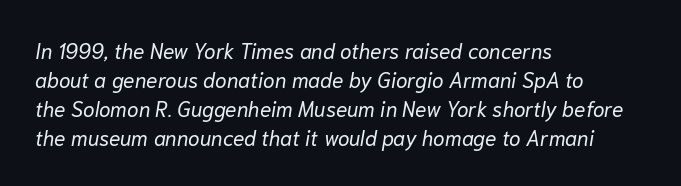
The image shows 21 px text type, italic (leaning right); set left-aligned, normal line spacing (1.38x), normal letter spacing, not underlined.
